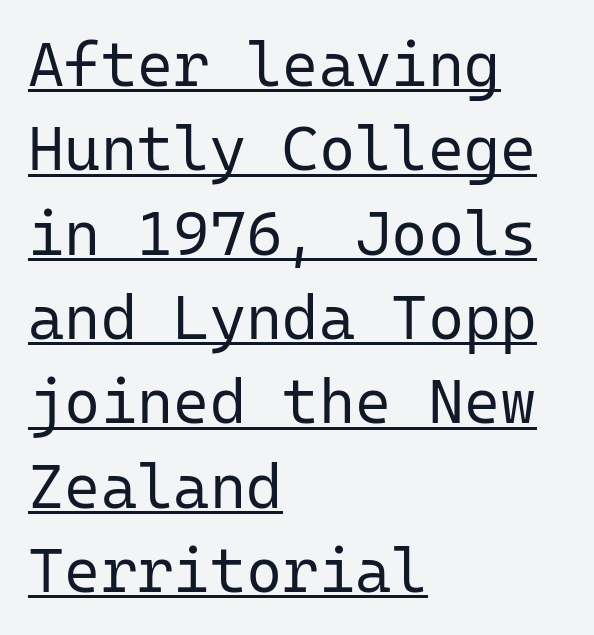
Q: Is the text bold? A: No.
Q: Is the text italic (slanted)? A: No, it is upright.
Q: Is the typeface a serif or a sans-serif typeface? A: Sans-serif.
Q: Is the text underlined? A: Yes.
Q: How is the paragraph aligned? A: Left-aligned.
Q: Is the spacing between letters normal or unusually wide? A: Normal.
Q: Is the spacing between lines tight, normal or loose? A: Normal.
Q: Width (condensed, normal, or wide)? A: Normal.
Q: Stroke contrast? A: Low.
Q: x-height? A: Medium.
Q: Monospaced? A: Yes.
